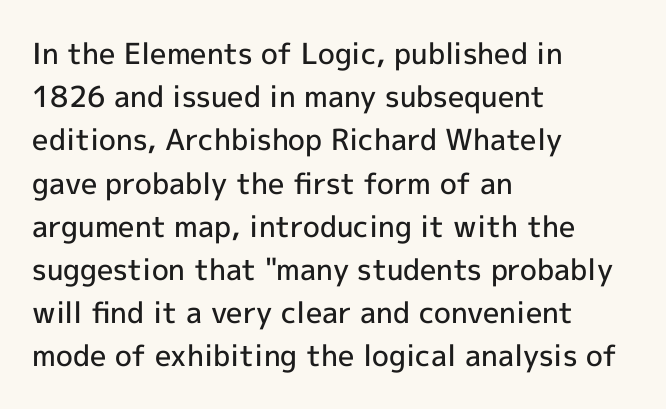
{"serif": "no", "italic": "no", "bold": "semi", "weight": "semibold", "width": "normal", "x_height": "medium", "monospaced": "no", "underline": "no", "align": "left", "line_spacing": "normal", "line_spacing_ratio": 1.49, "letter_spacing": "normal", "letter_spacing_em": 0.0, "glyph_px": 29}
